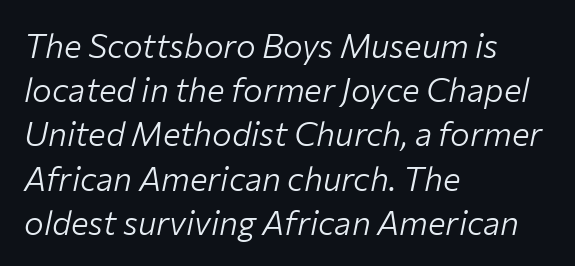
The image shows 33 px light type, italic (leaning right); set left-aligned, normal line spacing (1.34x), normal letter spacing, not underlined; low stroke contrast and a medium x-height.
